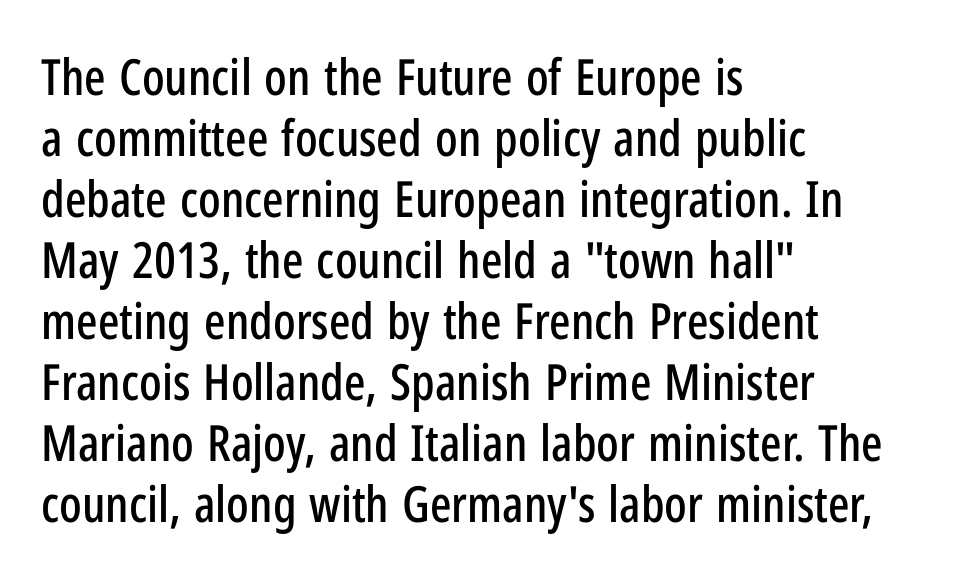
{"serif": "no", "italic": "no", "width": "condensed", "stroke_contrast": "low", "x_height": "medium", "monospaced": "no", "underline": "no", "align": "left", "line_spacing_ratio": 1.22, "letter_spacing": "normal", "letter_spacing_em": 0.0, "glyph_px": 50}
